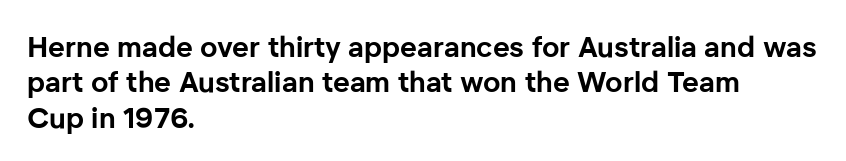
Q: Is the text bold? A: Yes.
Q: Is the text italic (slanted)? A: No, it is upright.
Q: Is the typeface a serif or a sans-serif typeface? A: Sans-serif.
Q: Is the text underlined? A: No.
Q: How is the paragraph aligned? A: Left-aligned.
Q: Is the spacing between letters normal or unusually wide? A: Normal.
Q: Width (condensed, normal, or wide)? A: Normal.
Q: Stroke contrast? A: Low.
Q: x-height? A: Medium.
Q: Monospaced? A: No.
